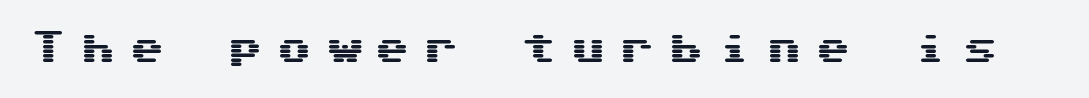
{"serif": "no", "italic": "no", "width": "wide", "stroke_contrast": "medium", "x_height": "medium", "underline": "no", "letter_spacing": "wide", "letter_spacing_em": 0.4, "glyph_px": 35}
